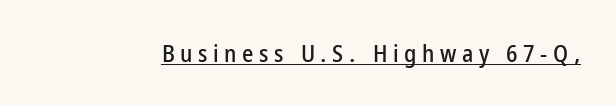
Characters follow at a spacing far wider than the type designer built in. Glance below the letters and you will spot a drawn line. Tall strokes in this sample are plumb rather than angled.
